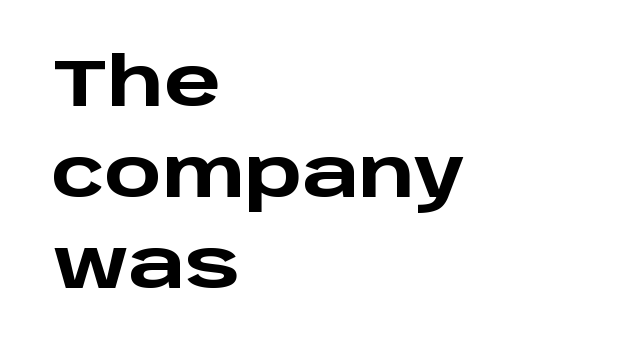
The image shows 67 px heavy, wide sans-serif type, upright; set left-aligned, normal line spacing (1.36x), normal letter spacing, not underlined; low stroke contrast and a large x-height.
